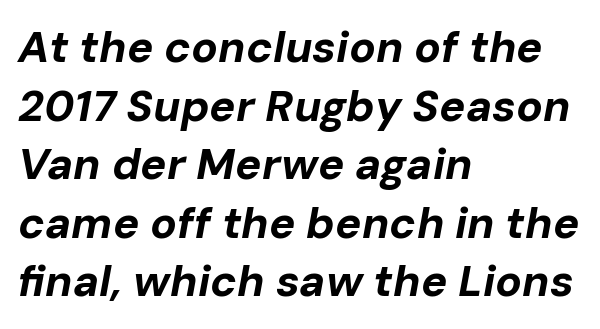
The image shows 44 px bold type, italic (leaning right); set left-aligned, normal line spacing (1.33x), normal letter spacing, not underlined; low stroke contrast and a medium x-height.
